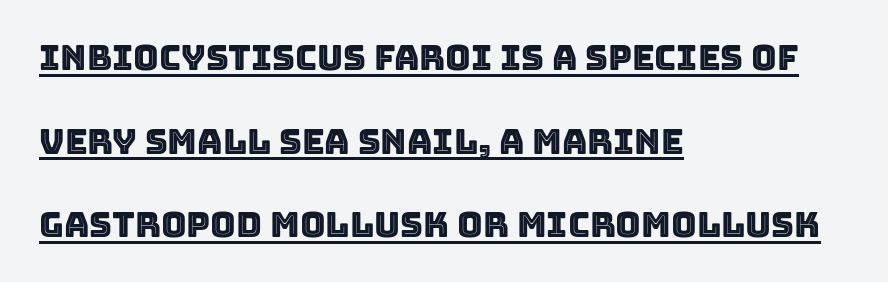
Q: Is the text italic (slanted)? A: No, it is upright.
Q: Is the text underlined? A: Yes.
Q: How is the paragraph aligned? A: Left-aligned.
Q: Is the spacing between letters normal or unusually wide? A: Normal.
Q: Is the spacing between lines tight, normal or loose? A: Loose.
Q: Width (condensed, normal, or wide)? A: Normal.
Q: x-height? A: Large.
Q: Monospaced? A: No.
